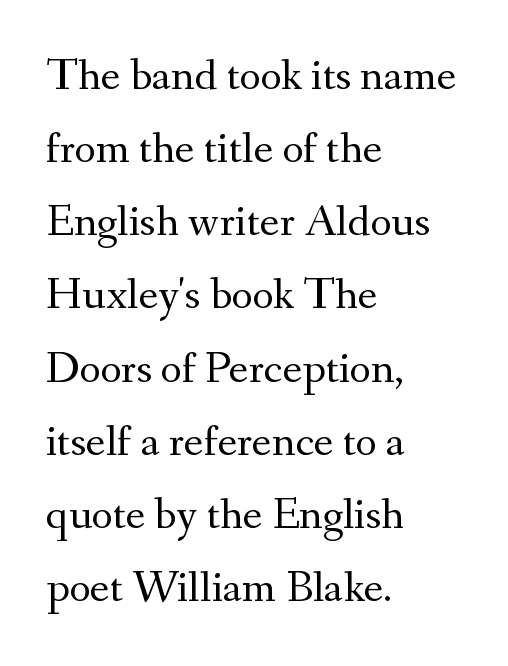
Ascenders rise straight up at ninety degrees. To sum up the face: it has serifs. Spacing between characters is what you'd get straight out of the box. No heavy texture on the line: the type isn't bold. Honestly, the row spacing looks completely unremarkable.
